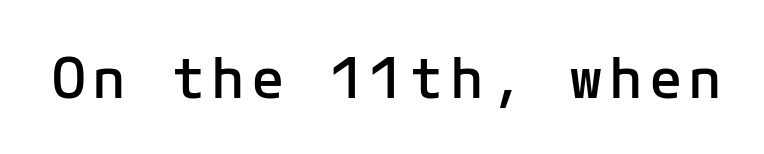
Nothing sits at the stroke ends, so this counts as sans-serif. Has an underline been added? It has not. The face used here is a semibold: visibly heavier than regular, lighter than bold. Unlike italic type, these characters show no tilt at all.
